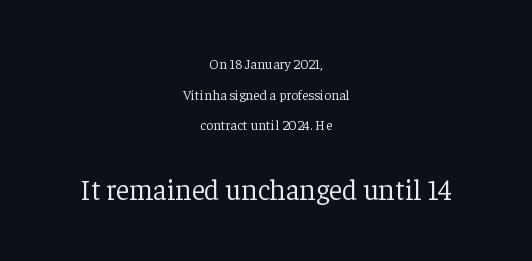
The image shows 29 px light serif type, upright; set centered, loose line spacing (2.18x), normal letter spacing, not underlined; the second (bottom) block is 2.07x larger; low stroke contrast and a medium x-height.
